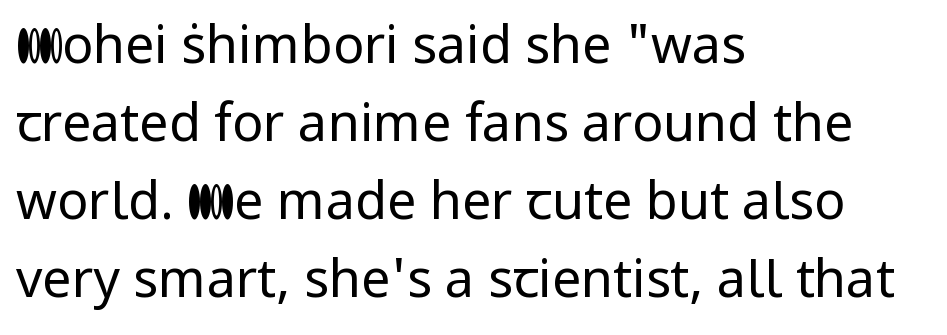
The image shows 52 px regular-weight sans-serif type, upright; set left-aligned, normal line spacing (1.5x), normal letter spacing, not underlined; low stroke contrast and a medium x-height.
